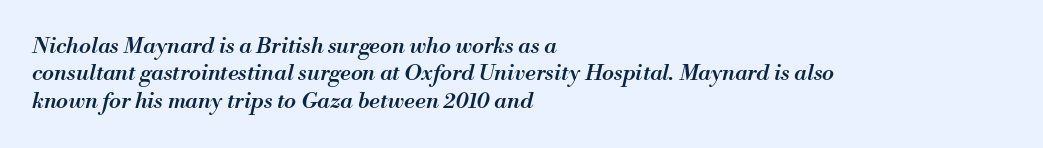
Q: Is the text bold? A: Semi-bold.
Q: Is the text italic (slanted)? A: Yes, it leans right by about 13 degrees.
Q: Is the text underlined? A: No.
Q: How is the paragraph aligned? A: Left-aligned.
Q: Is the spacing between letters normal or unusually wide? A: Normal.
Q: Is the spacing between lines tight, normal or loose? A: Normal.
